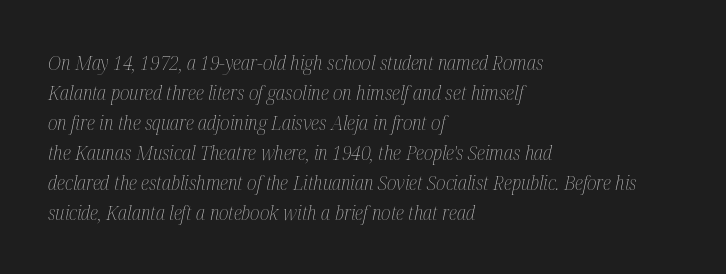
The image shows 20 px text type, italic (leaning right); set left-aligned, normal line spacing (1.5x), normal letter spacing, not underlined.
